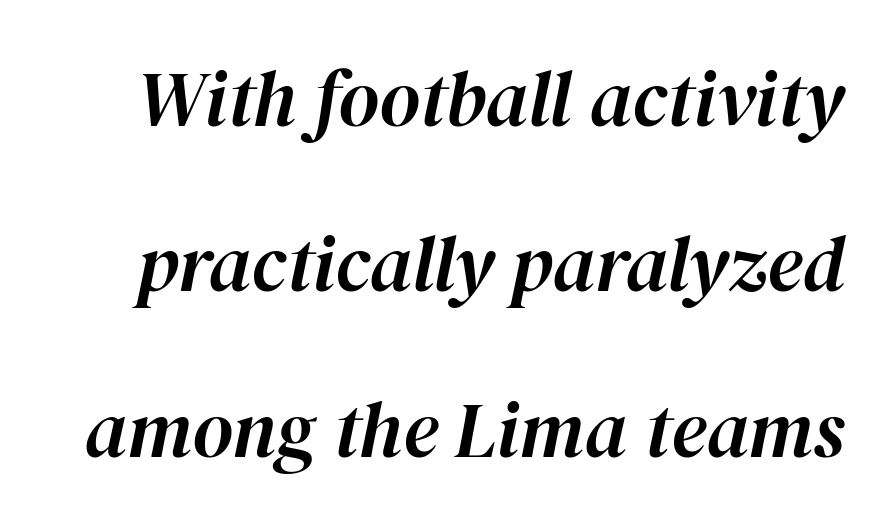
The image shows 78 px text type, italic (leaning right); set loose line spacing (2.12x), normal letter spacing, not underlined; high stroke contrast and a medium x-height.
